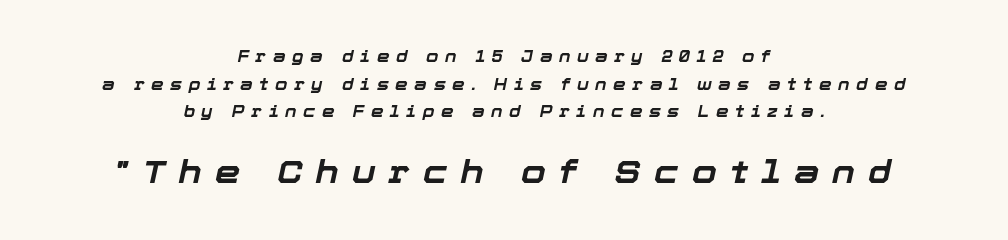
{"italic": "yes", "lean": "right", "slant_degrees": 12, "bold": "yes", "weight": "bold", "width": "normal", "stroke_contrast": "low", "x_height": "medium", "monospaced": "no", "underline": "no", "align": "center", "line_spacing_ratio": 1.73, "letter_spacing": "wide", "letter_spacing_em": 0.41, "larger_block": "second", "size_ratio": 2.0, "glyph_px": 32}
